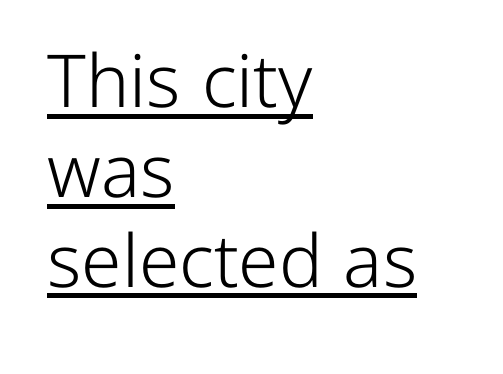
{"serif": "no", "italic": "no", "bold": "no", "weight": "light", "width": "normal", "stroke_contrast": "low", "x_height": "medium", "monospaced": "no", "underline": "yes", "align": "left", "line_spacing_ratio": 1.23, "letter_spacing": "normal", "letter_spacing_em": 0.0, "glyph_px": 73}
